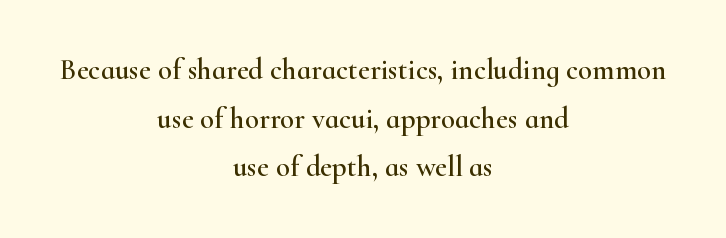
The image shows 29 px wide serif type, upright; set centered, normal line spacing (1.68x), normal letter spacing, not underlined; high stroke contrast and a small x-height.
